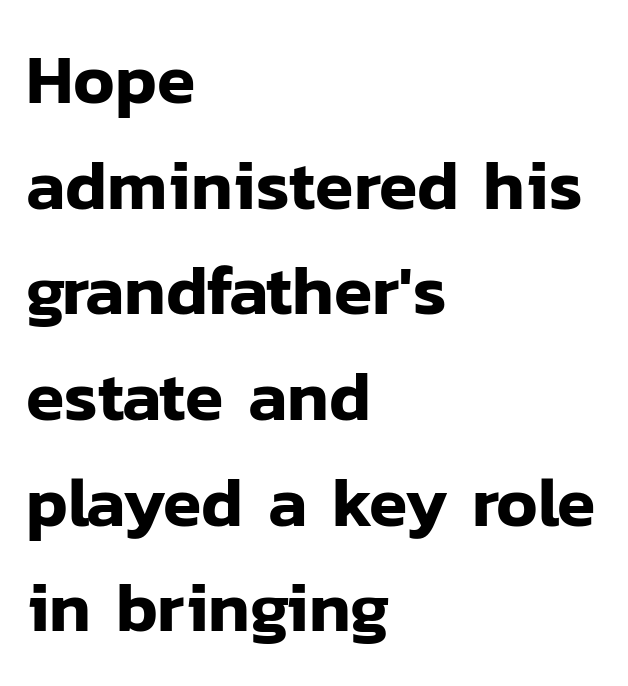
{"serif": "no", "italic": "no", "width": "normal", "stroke_contrast": "low", "x_height": "medium", "monospaced": "no", "underline": "no", "align": "left", "line_spacing": "normal", "line_spacing_ratio": 1.51, "letter_spacing": "normal", "letter_spacing_em": 0.0, "glyph_px": 70}
